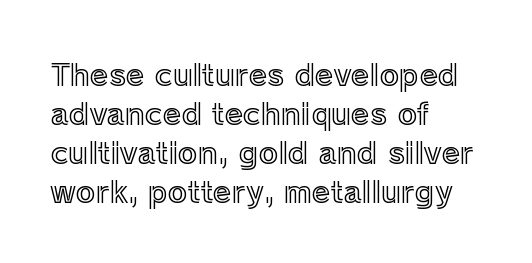
{"italic": "no", "width": "normal", "x_height": "medium", "monospaced": "no", "underline": "no", "align": "left", "line_spacing": "normal", "line_spacing_ratio": 1.3, "letter_spacing": "normal", "letter_spacing_em": 0.0, "glyph_px": 30}
